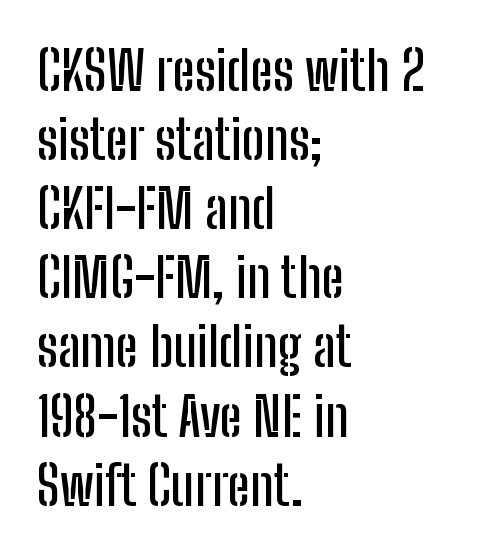
Q: Is the text italic (slanted)? A: No, it is upright.
Q: Is the typeface a serif or a sans-serif typeface? A: Sans-serif.
Q: Is the text underlined? A: No.
Q: How is the paragraph aligned? A: Left-aligned.
Q: Is the spacing between letters normal or unusually wide? A: Normal.
Q: Is the spacing between lines tight, normal or loose? A: Normal.
Q: Width (condensed, normal, or wide)? A: Condensed.
Q: Stroke contrast? A: Low.
Q: x-height? A: Medium.
Q: Monospaced? A: No.
